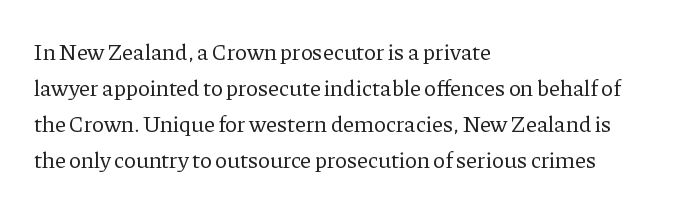
Nothing unusual about the tracking: characters are spaced as the font intends. The typesetter chose a ragged-right arrangement here. Vertical strokes here are truly vertical. In terms of leading, this rendering sits right in the middle.
